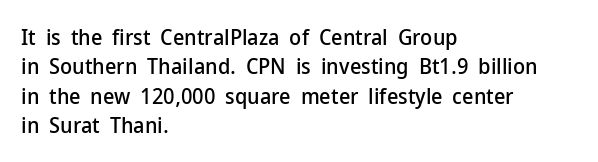
The image shows 22 px text type, upright; set left-aligned, normal line spacing (1.34x), normal letter spacing, not underlined.
